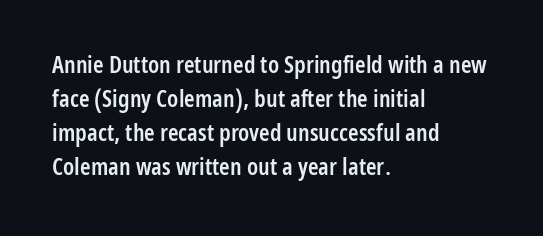
Q: Is the text bold? A: Semi-bold.
Q: Is the text italic (slanted)? A: No, it is upright.
Q: Is the text underlined? A: No.
Q: How is the paragraph aligned? A: Left-aligned.
Q: Is the spacing between letters normal or unusually wide? A: Normal.
Q: Is the spacing between lines tight, normal or loose? A: Normal.
